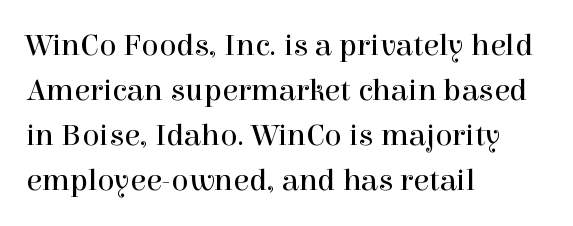
The image shows 32 px regular-weight serif type, upright; set left-aligned, normal line spacing (1.41x), normal letter spacing, not underlined; a medium x-height.
